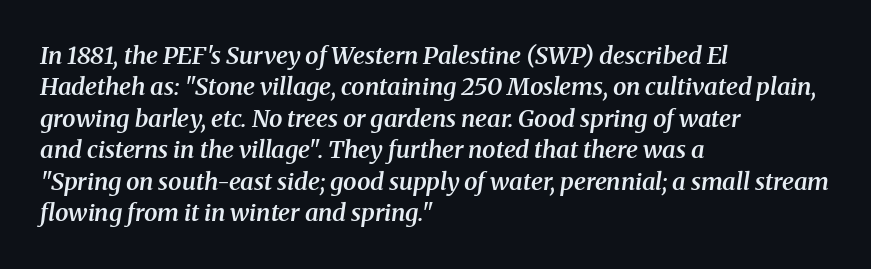
The image shows 24 px text type, italic (leaning right); set left-aligned, normal line spacing (1.31x), normal letter spacing, not underlined.
